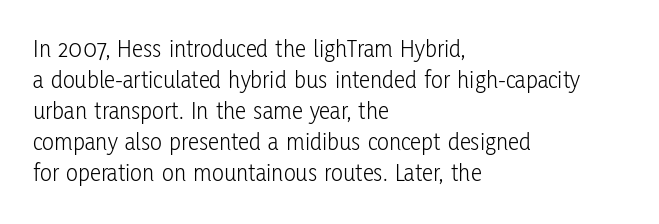
A light-to-regular cut is what we see here. Clear beneath every line of the passage. Vertical strokes here are truly vertical. The passage shown has conventional tracking throughout. Leftover space on each line is placed entirely after the last word.
